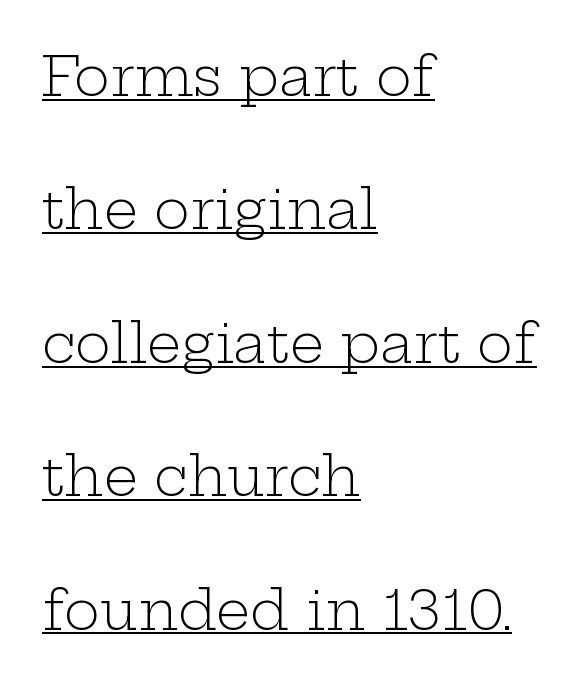
{"serif": "yes", "italic": "no", "bold": "no", "weight": "light", "width": "wide", "stroke_contrast": "low", "x_height": "medium", "monospaced": "no", "underline": "yes", "align": "left", "line_spacing": "loose", "line_spacing_ratio": 2.47, "letter_spacing": "normal", "letter_spacing_em": 0.0, "glyph_px": 54}
